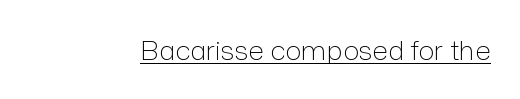
The image shows 27 px text type, upright; set normal letter spacing, underlined.
